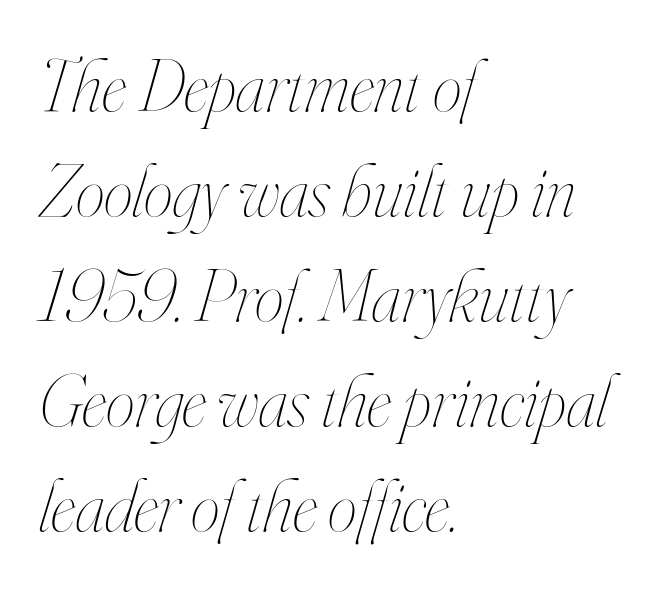
The letters sit at their default tracking, neither squeezed nor spread. Where is the straight margin? On the left. The face used here is proportionally spaced, like ordinary book or web type. This is oblique type, the kind used for emphasis or titles. Leading matches the norm, producing a regular column.
